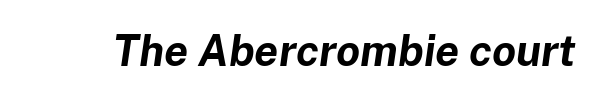
Q: Is the text bold? A: Yes.
Q: Is the text italic (slanted)? A: Yes, it leans right by about 8 degrees.
Q: Is the text underlined? A: No.
Q: Is the spacing between letters normal or unusually wide? A: Normal.
Q: Width (condensed, normal, or wide)? A: Normal.
Q: Stroke contrast? A: Low.
Q: x-height? A: Medium.
Q: Monospaced? A: No.
